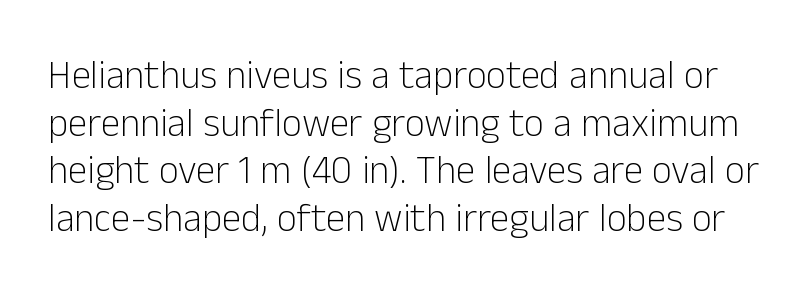
{"serif": "no", "italic": "no", "bold": "no", "weight": "light", "width": "normal", "stroke_contrast": "low", "x_height": "medium", "monospaced": "no", "underline": "no", "line_spacing_ratio": 1.22, "letter_spacing": "normal", "letter_spacing_em": 0.0, "glyph_px": 39}
